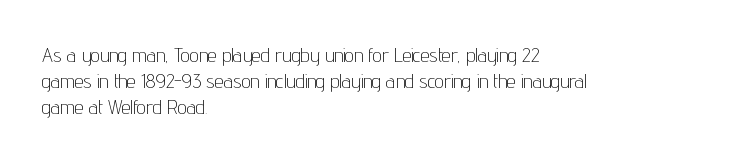
No chunkiness to these letters — they're not bold. Alignment: flush left. Do the letters lean? They stand straight. Horizontal bands of white between lines are of average thickness. Has an underline been added? It has not. Is the letter spacing exaggerated? No — it looks like the ordinary default.
